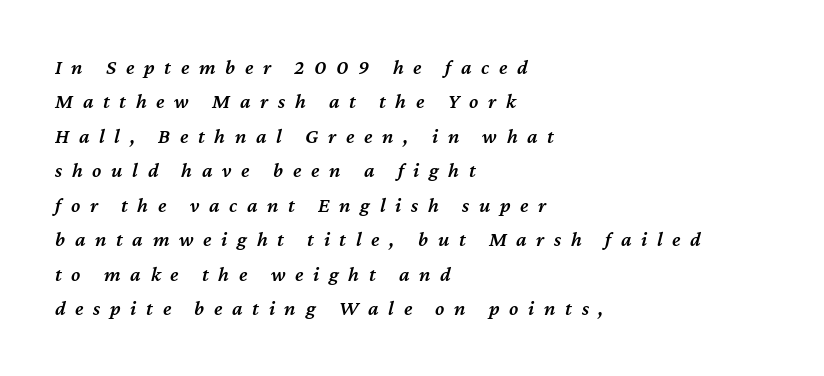
The image shows 21 px text type, italic (leaning right); set left-aligned, normal line spacing (1.64x), unusually wide letter spacing (+0.46 em), not underlined.
